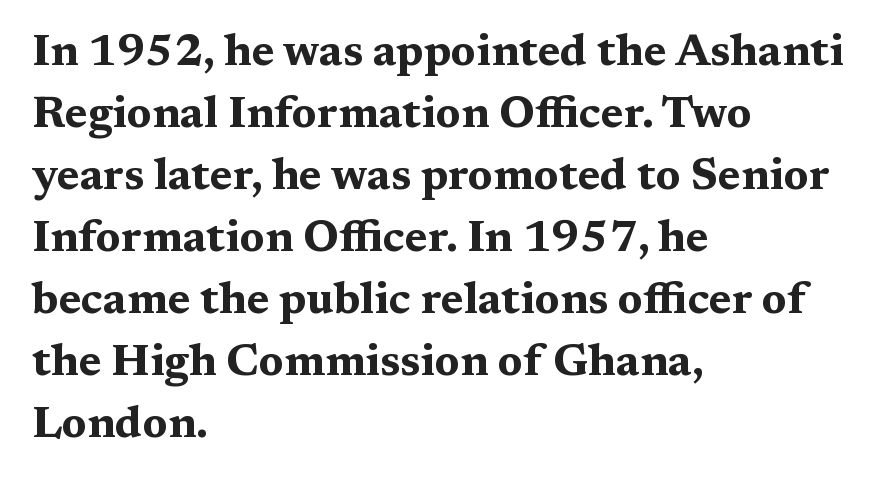
{"serif": "yes", "italic": "no", "bold": "yes", "weight": "bold", "width": "wide", "stroke_contrast": "medium", "x_height": "medium", "monospaced": "no", "underline": "no", "align": "left", "line_spacing": "normal", "line_spacing_ratio": 1.41, "letter_spacing": "normal", "letter_spacing_em": 0.0, "glyph_px": 44}
